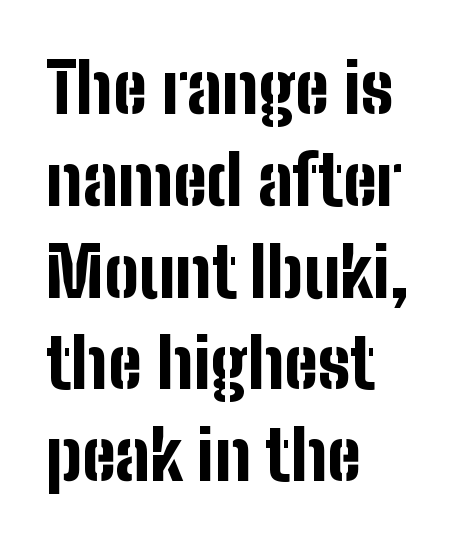
Notice how the passage keeps a crisp vertical edge on the left only. Spacing between characters is what you'd get straight out of the box. Type style note: lacks serifs. Each new line begins a customary step beneath the previous one.
